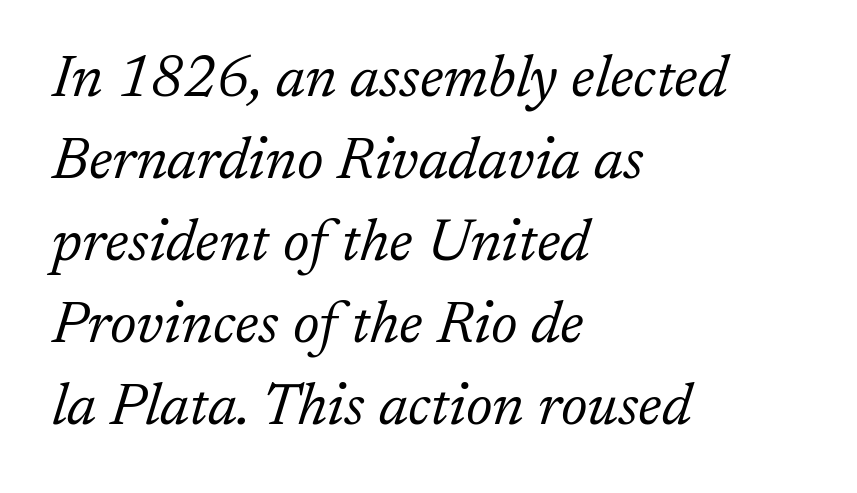
The image shows 59 px light serif type, italic (leaning right); set left-aligned, normal line spacing (1.39x), normal letter spacing, not underlined; low stroke contrast and a medium x-height.
